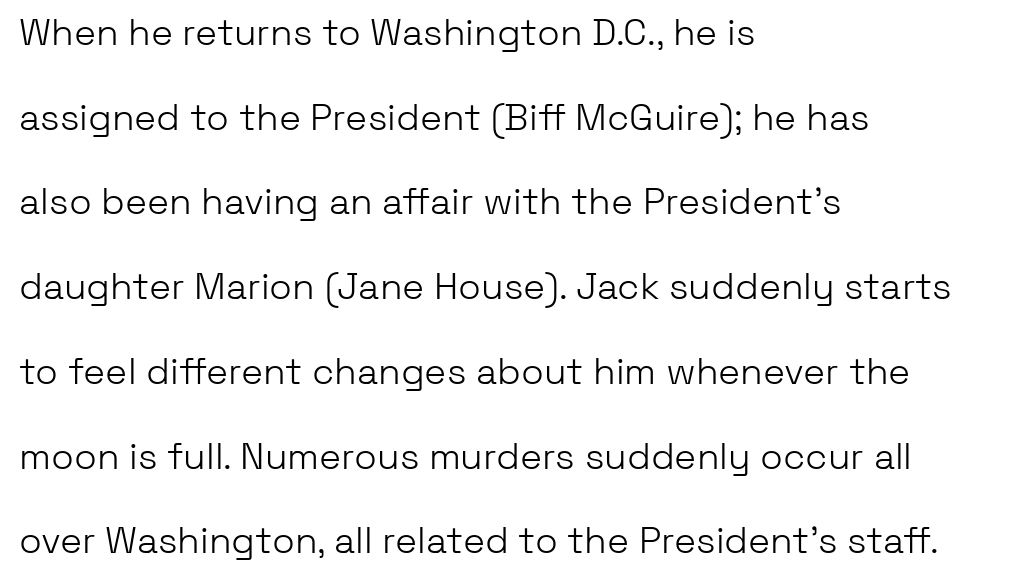
The image shows 37 px light sans-serif type, upright; set left-aligned, loose line spacing (2.29x), normal letter spacing, not underlined; low stroke contrast and a medium x-height.
